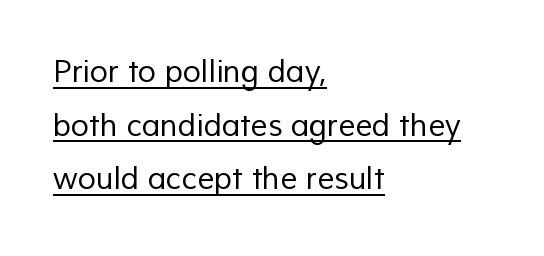
{"serif": "no", "bold": "no", "weight": "regular", "width": "normal", "stroke_contrast": "low", "x_height": "medium", "monospaced": "no", "underline": "yes", "align": "left", "line_spacing_ratio": 1.79, "letter_spacing": "normal", "letter_spacing_em": 0.0, "glyph_px": 30}
